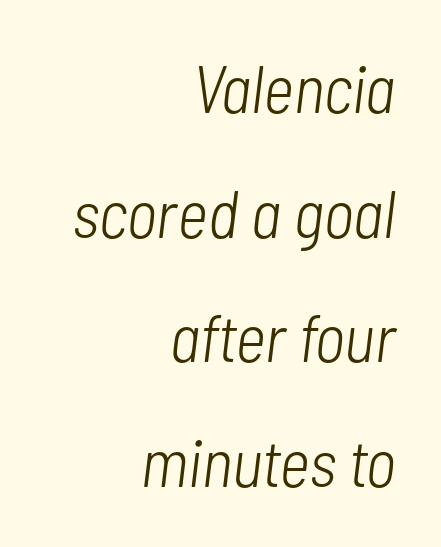
The gap between lines stays unmarked. Layout note: lines flush right. Rendered with sloped, italic letterforms. Tracking here is standard; glyphs follow each other at the usual distance. This reads as an unemphasized weight, regular at the heaviest.
